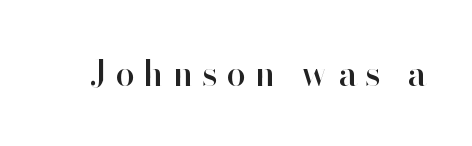
{"serif": "no", "italic": "no", "width": "normal", "stroke_contrast": "high", "x_height": "small", "monospaced": "no", "underline": "no", "letter_spacing": "wide", "letter_spacing_em": 0.25, "glyph_px": 35}
